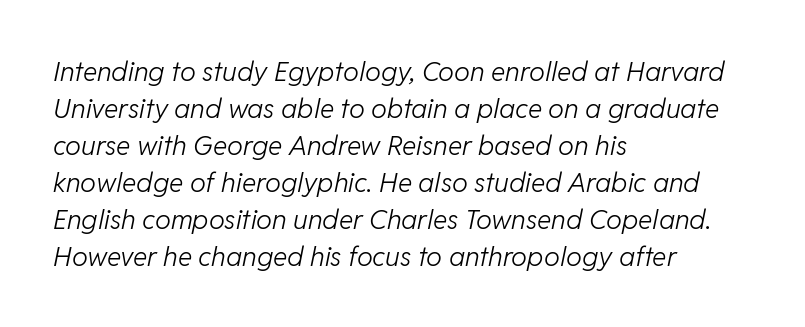
{"italic": "yes", "lean": "right", "slant_degrees": 11, "bold": "no", "underline": "no", "align": "left", "line_spacing": "normal", "line_spacing_ratio": 1.37, "letter_spacing": "normal", "letter_spacing_em": 0.0, "glyph_px": 27}
